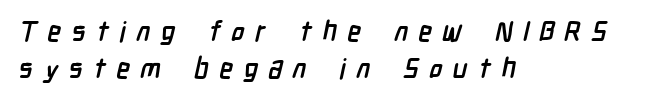
{"serif": "no", "bold": "yes", "weight": "semibold", "width": "condensed", "stroke_contrast": "low", "x_height": "medium", "monospaced": "no", "underline": "no", "align": "left", "line_spacing": "normal", "line_spacing_ratio": 1.32, "letter_spacing": "wide", "letter_spacing_em": 0.37, "glyph_px": 28}
